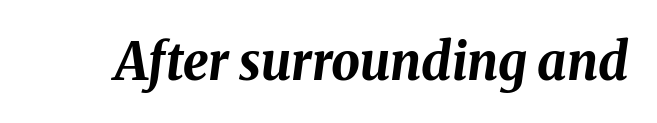
The image shows 51 px bold type, italic (leaning right); set normal letter spacing, not underlined; medium stroke contrast and a medium x-height.
